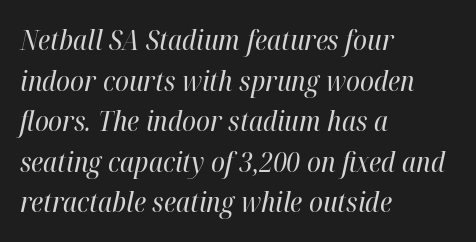
The image shows 28 px regular-weight, condensed type, italic (leaning right); set left-aligned, normal line spacing (1.45x), normal letter spacing, not underlined; high stroke contrast and a medium x-height.
